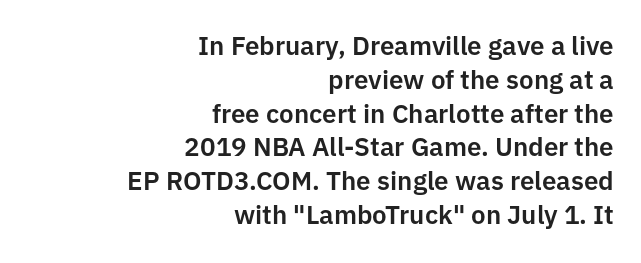
The image shows 26 px text type, upright; set right-aligned, normal line spacing (1.3x), normal letter spacing, not underlined.
